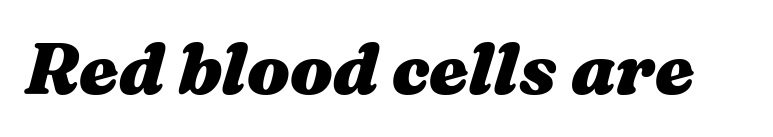
Q: Is the text bold? A: Yes.
Q: Is the text italic (slanted)? A: Yes, it leans right by about 16 degrees.
Q: Is the text underlined? A: No.
Q: Is the spacing between letters normal or unusually wide? A: Normal.
Q: Width (condensed, normal, or wide)? A: Wide.
Q: Stroke contrast? A: Medium.
Q: x-height? A: Medium.
Q: Monospaced? A: No.
